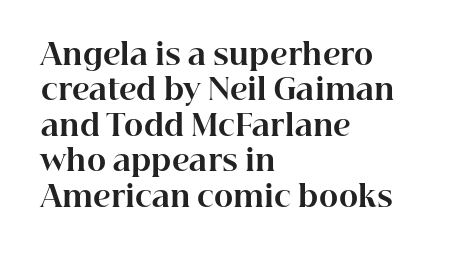
Anything drawn beneath the words? Only blank space. Weight: bold. Is this a sans? No — the strokes have serifs. The line texture is even and compact thanks to regular tracking. Do the letters lean? They stand straight. Alignment: flush left.
